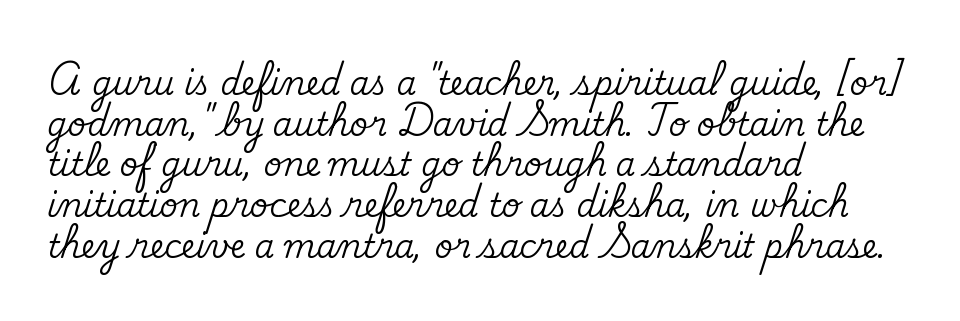
Q: Is the text italic (slanted)? A: Yes.
Q: Is the text underlined? A: No.
Q: How is the paragraph aligned? A: Left-aligned.
Q: Is the spacing between letters normal or unusually wide? A: Normal.
Q: Is the spacing between lines tight, normal or loose? A: Normal.
Q: Width (condensed, normal, or wide)? A: Normal.
Q: Stroke contrast? A: Medium.
Q: x-height? A: Small.
Q: Monospaced? A: No.
